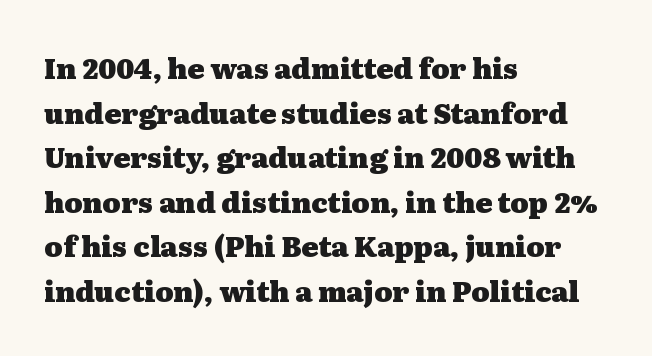
Each line starts at the same left margin while the right side varies. The rendering uses a bold face; every stroke is thick and dark. Interline gaps are of average width in this sample. To sum up the face: it has serifs. No extra tracking has been applied to these lines. Note the varied advance widths — an 'i' is clearly narrower than an 'm'.
